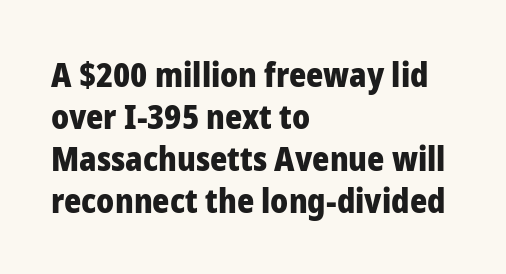
Is there much room between lines? A standard amount, neither cramped nor airy. Descender tails drop into unmarked territory. Think of a printed novel: that variable character pitch is what you see here. The type sits square on the baseline with zero lean.
